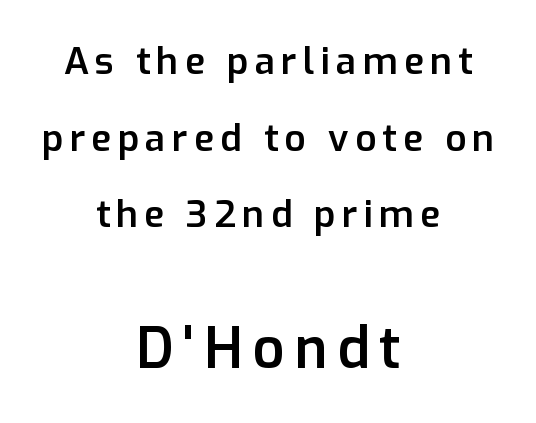
Size contrast runs from small at the top to large at the bottom. Layout note: lines centered. The designer went with a sans here, leaving each stem footless. Slightly chunky letters — semibold, I'd say, not full bold. Do the characters align in a grid? No, the font is proportional. Glance below the letters and you will spot only blank space.
